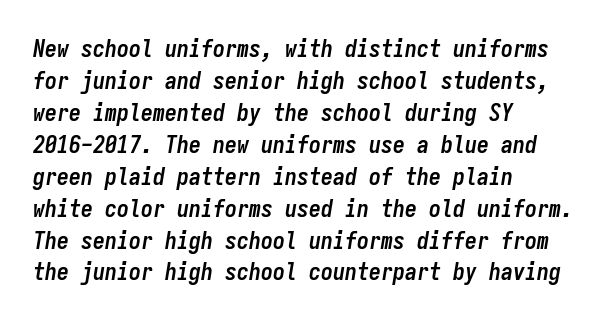
The strip under each line holds only bare page. Alignment: flush left. Notice how descenders clear the ascenders below comfortably — that's standard leading. Honestly, the letter spacing is just normal — you wouldn't notice it.
